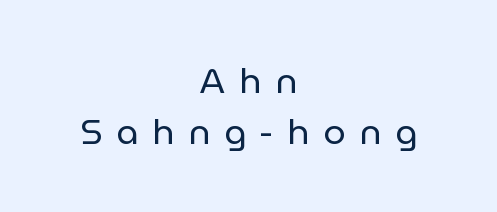
Neither beginnings nor endings align; midpoints do. The typography opts for an upright posture over an oblique one. The strip under each line holds only bare page. Varying glyph widths throughout — classic text-font behaviour. The font family rendered here belongs to the sans-serif group. Between one letter and the next there's a generous, obvious gap.
